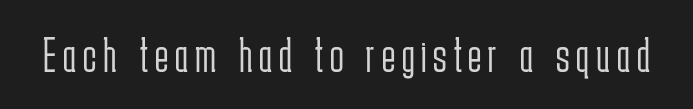
The image shows 50 px light, condensed sans-serif type, upright; set not underlined; low stroke contrast and a medium x-height.
